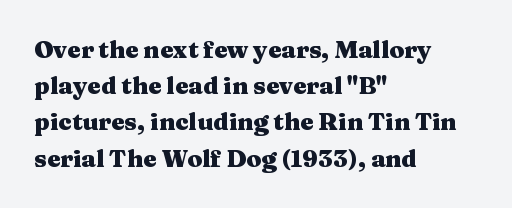
{"italic": "no", "bold": "yes", "underline": "no", "align": "left", "line_spacing": "normal", "line_spacing_ratio": 1.51, "letter_spacing": "normal", "letter_spacing_em": 0.0, "glyph_px": 24}
